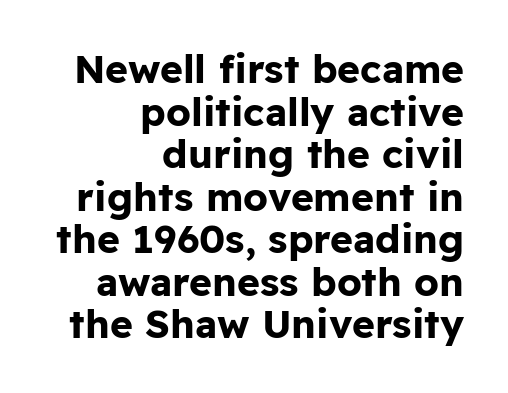
{"serif": "no", "italic": "no", "bold": "yes", "weight": "bold", "width": "normal", "stroke_contrast": "low", "x_height": "medium", "monospaced": "no", "underline": "no", "align": "right", "line_spacing": "tight", "line_spacing_ratio": 1.09, "letter_spacing": "normal", "letter_spacing_em": 0.0, "glyph_px": 39}
